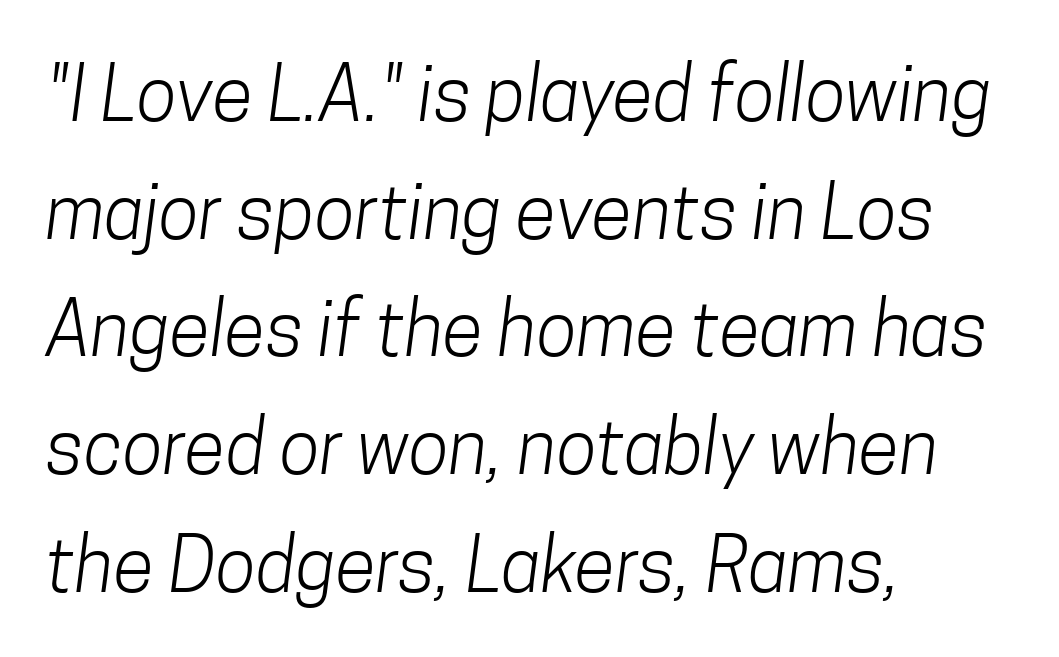
{"serif": "no", "bold": "no", "weight": "light", "width": "condensed", "stroke_contrast": "low", "x_height": "medium", "monospaced": "no", "underline": "no", "align": "left", "line_spacing": "normal", "line_spacing_ratio": 1.57, "letter_spacing": "normal", "letter_spacing_em": 0.0, "glyph_px": 75}
